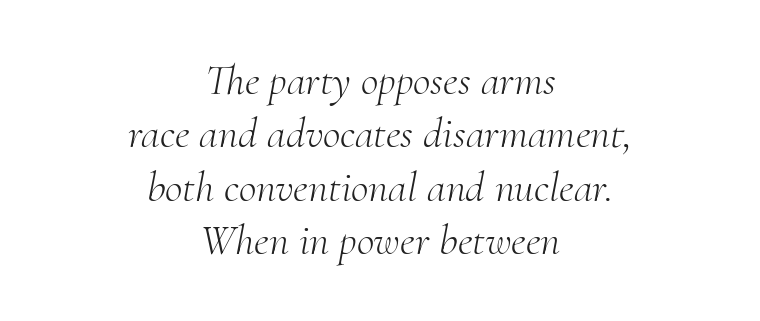
The image shows 43 px light serif type, italic (leaning right); set centered, line spacing 1.24x, normal letter spacing, not underlined; medium stroke contrast and a small x-height.
